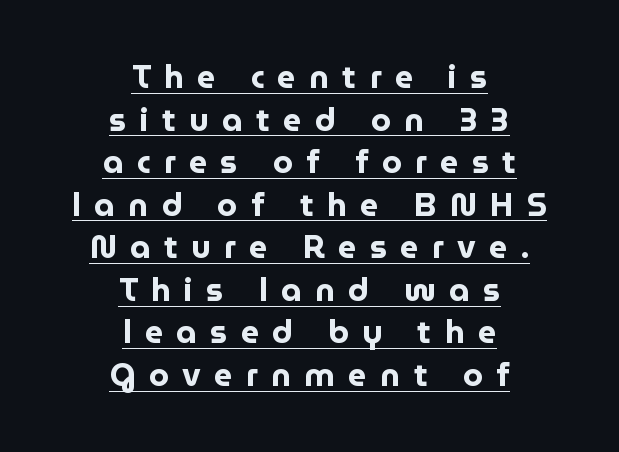
{"serif": "no", "italic": "no", "bold": "yes", "weight": "bold", "width": "normal", "stroke_contrast": "low", "x_height": "medium", "monospaced": "no", "underline": "yes", "align": "center", "line_spacing": "normal", "line_spacing_ratio": 1.33, "letter_spacing": "wide", "letter_spacing_em": 0.42, "glyph_px": 32}
